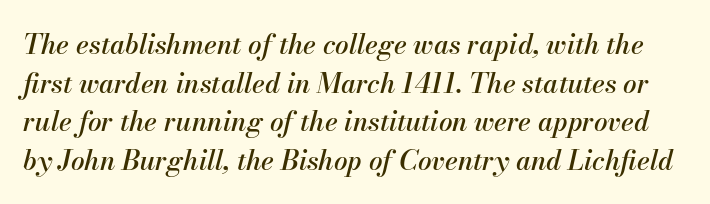
The image shows 27 px text type, italic (leaning right); set normal line spacing (1.43x), normal letter spacing, not underlined.
